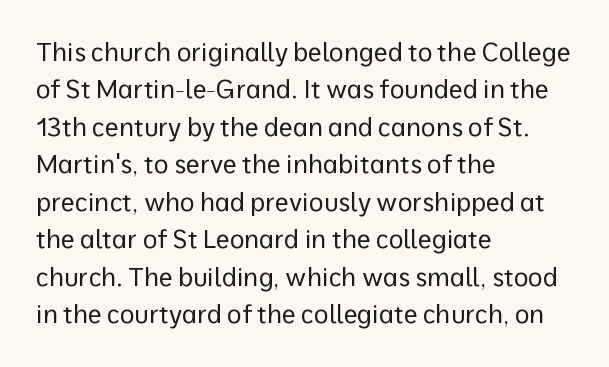
{"italic": "no", "bold": "no", "underline": "no", "align": "left", "line_spacing": "normal", "line_spacing_ratio": 1.5, "letter_spacing": "normal", "letter_spacing_em": 0.0, "glyph_px": 25}
